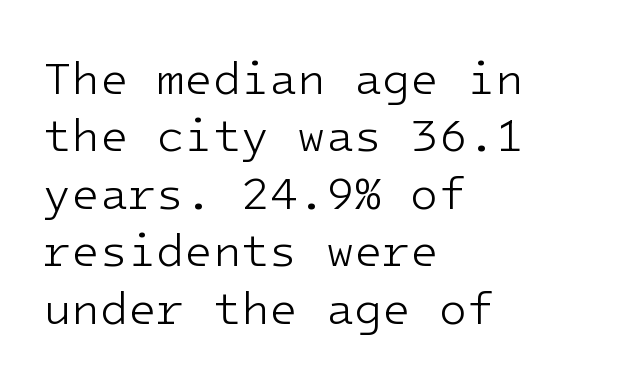
Q: Is the text bold? A: No.
Q: Is the text italic (slanted)? A: No, it is upright.
Q: Is the typeface a serif or a sans-serif typeface? A: Sans-serif.
Q: Is the text underlined? A: No.
Q: How is the paragraph aligned? A: Left-aligned.
Q: Is the spacing between letters normal or unusually wide? A: Normal.
Q: Is the spacing between lines tight, normal or loose? A: Normal.
Q: Width (condensed, normal, or wide)? A: Normal.
Q: Stroke contrast? A: Low.
Q: x-height? A: Medium.
Q: Monospaced? A: Yes.
